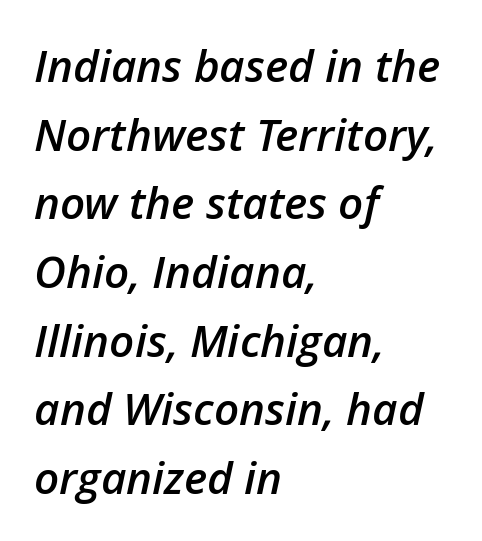
Q: Is the text bold? A: Semi-bold.
Q: Is the text italic (slanted)? A: Yes, it leans right by about 12 degrees.
Q: Is the text underlined? A: No.
Q: How is the paragraph aligned? A: Left-aligned.
Q: Is the spacing between letters normal or unusually wide? A: Normal.
Q: Is the spacing between lines tight, normal or loose? A: Normal.
Q: Width (condensed, normal, or wide)? A: Normal.
Q: Stroke contrast? A: Low.
Q: x-height? A: Medium.
Q: Monospaced? A: No.
